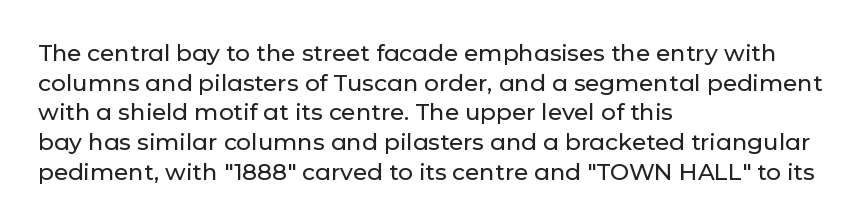
Descenders are the only things crossing below the line. A classic flush-left, rag-right setting is used for this passage. Upright lettering throughout. Quick note: interline space is typical. Letter spacing: default.
